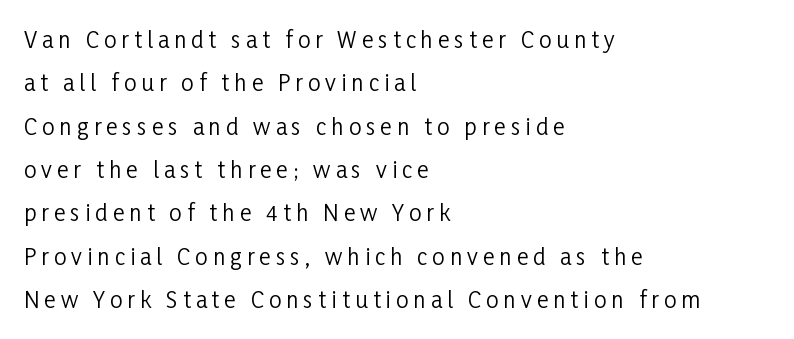
{"italic": "no", "bold": "no", "underline": "no", "align": "left", "line_spacing": "loose", "line_spacing_ratio": 1.97, "letter_spacing": "wide", "letter_spacing_em": 0.23, "glyph_px": 22}
